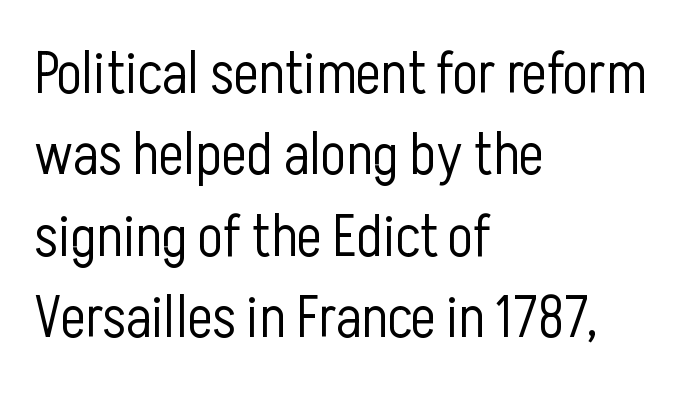
{"serif": "no", "italic": "no", "bold": "no", "weight": "light", "width": "condensed", "stroke_contrast": "low", "x_height": "medium", "monospaced": "no", "underline": "no", "align": "left", "line_spacing": "normal", "line_spacing_ratio": 1.38, "letter_spacing": "normal", "letter_spacing_em": 0.0, "glyph_px": 59}
